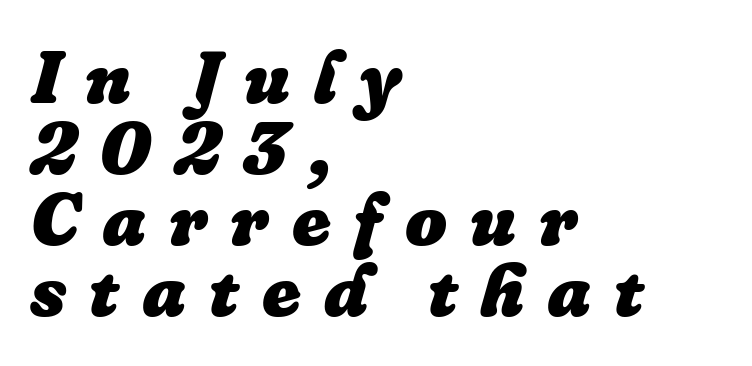
The letters are slanted; this is an italic face. Here the designer chose a conventional face with non-uniform glyph widths. Caption: multi-line text, flush left, ragged right. You could only call the tracking loose — the letters float apart. A full-strength bold gives these letters their thick strokes.
